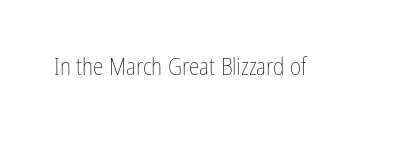
The image shows 24 px text type, upright; set normal letter spacing, not underlined.
